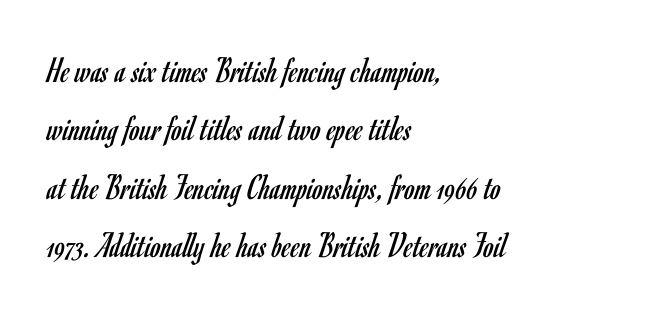
{"serif": "no", "bold": "no", "weight": "regular", "width": "condensed", "stroke_contrast": "low", "x_height": "small", "monospaced": "no", "underline": "no", "align": "left", "line_spacing": "normal", "line_spacing_ratio": 1.58, "letter_spacing": "normal", "letter_spacing_em": 0.0, "glyph_px": 37}
